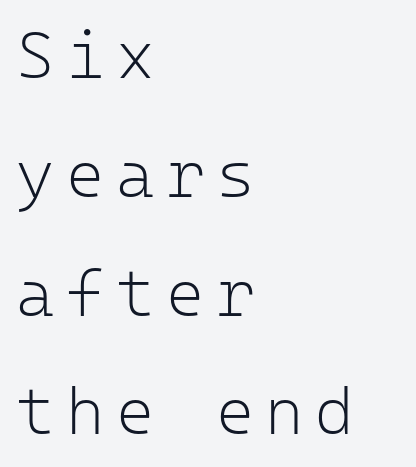
The passage is arranged the way most books set body copy — flush left. The strip under each line holds only bare page. A quiet, ordinary-to-light weight characterises the typeface. When letters stand straight like this, we call the style roman or upright.
